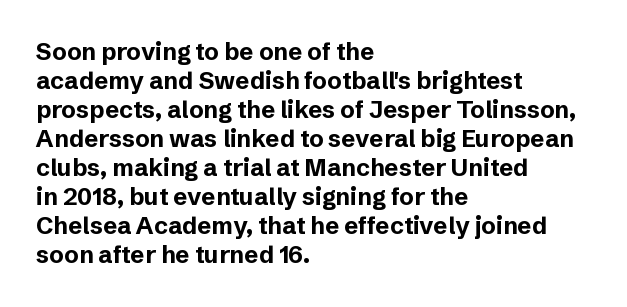
{"italic": "no", "bold": "yes", "underline": "no", "align": "left", "line_spacing_ratio": 1.21, "letter_spacing": "normal", "letter_spacing_em": 0.0, "glyph_px": 24}
